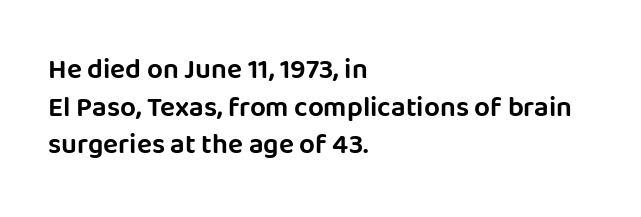
The image shows 28 px sans-serif type, upright; set left-aligned, normal line spacing (1.34x), normal letter spacing, not underlined; low stroke contrast and a large x-height.
